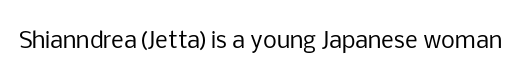
The space directly below the letters is spotless. Quick note: not italic, upright. The line texture is even and compact thanks to regular tracking. These glyphs show unthickened strokes, regular width or finer.
